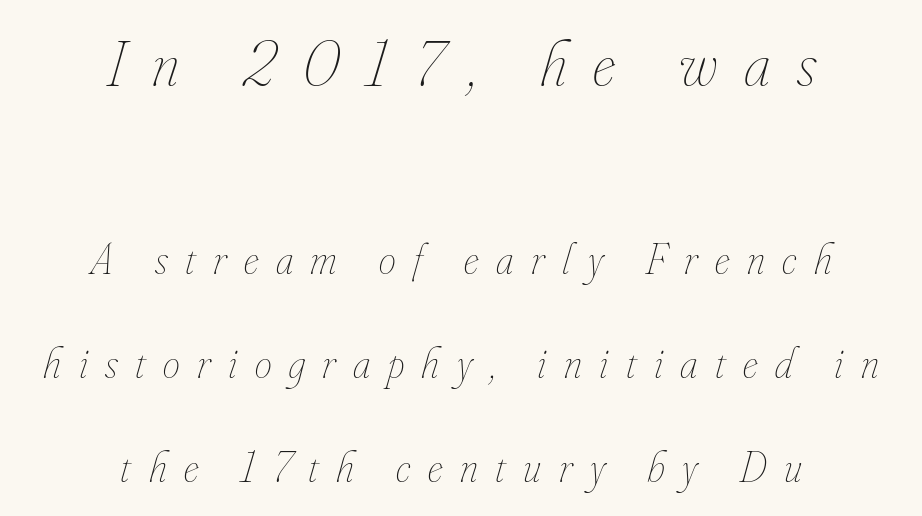
The image shows 65 px thin, condensed type, italic (leaning right); set centered, loose line spacing (2.42x), unusually wide letter spacing (+0.41 em), not underlined; the first (top) block is 1.51x larger; low stroke contrast and a small x-height.
